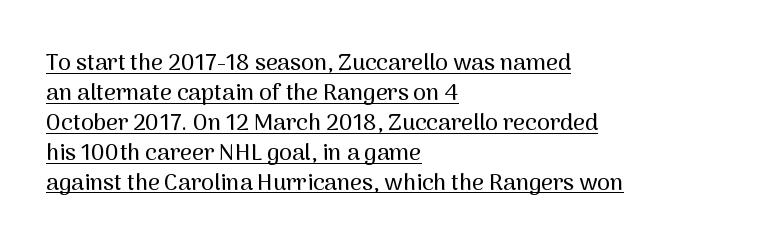
Every word sits above its own underline. Designer's note — italics off, roman on. The tracking reads as untouched default to a designer's eye. Line spacing here is normal.
